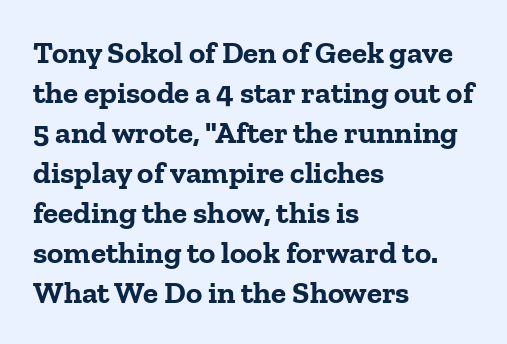
Q: Is the text bold? A: Yes.
Q: Is the text italic (slanted)? A: No, it is upright.
Q: Is the typeface a serif or a sans-serif typeface? A: Serif.
Q: Is the text underlined? A: No.
Q: How is the paragraph aligned? A: Left-aligned.
Q: Is the spacing between letters normal or unusually wide? A: Normal.
Q: Is the spacing between lines tight, normal or loose? A: Normal.
Q: Width (condensed, normal, or wide)? A: Normal.
Q: Stroke contrast? A: Low.
Q: x-height? A: Medium.
Q: Monospaced? A: No.
